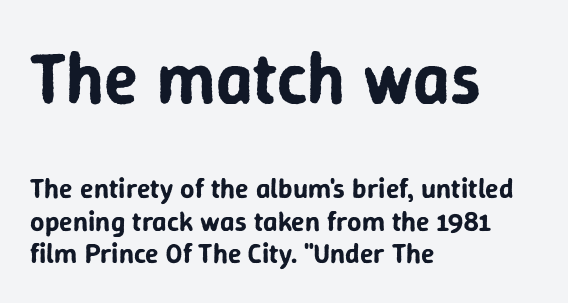
The image shows 71 px sans-serif type, upright; set left-aligned, line spacing 1.16x, normal letter spacing, not underlined; the first (top) block is 2.54x larger; low stroke contrast and a medium x-height.
